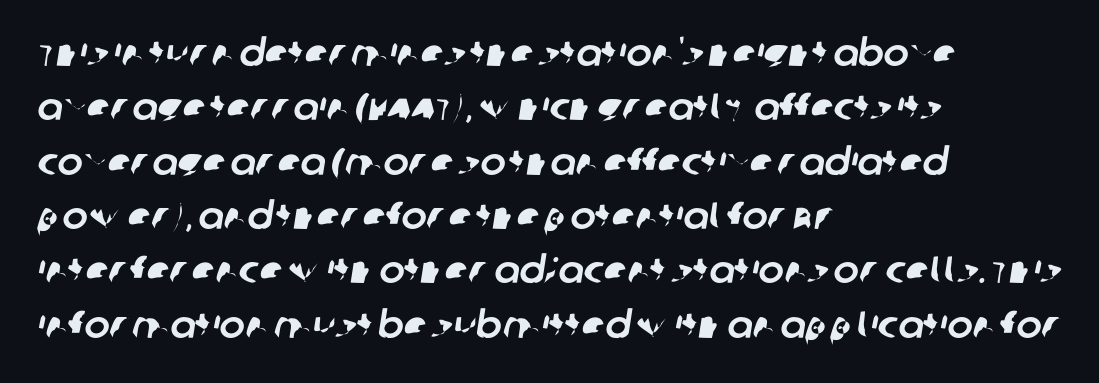
Q: Is the typeface a serif or a sans-serif typeface? A: Sans-serif.
Q: Is the text underlined? A: No.
Q: How is the paragraph aligned? A: Left-aligned.
Q: Is the spacing between letters normal or unusually wide? A: Normal.
Q: Is the spacing between lines tight, normal or loose? A: Normal.
Q: Width (condensed, normal, or wide)? A: Normal.
Q: Stroke contrast? A: Low.
Q: x-height? A: Large.
Q: Monospaced? A: No.
